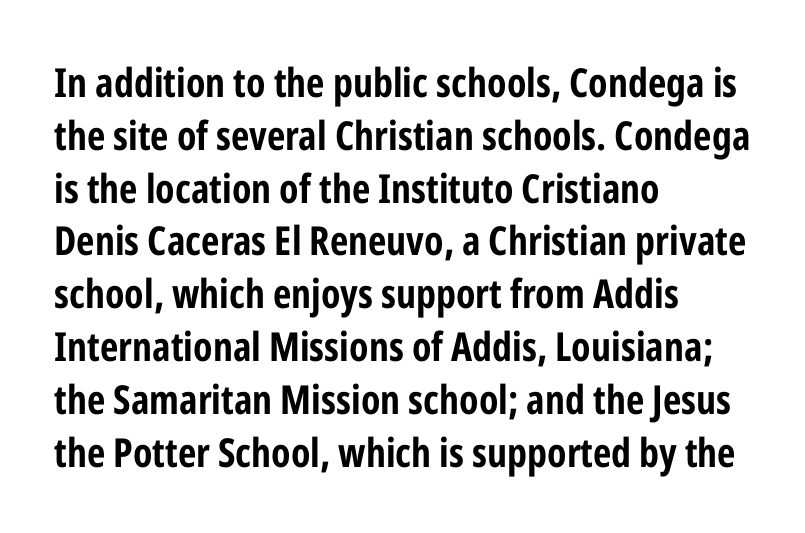
Horizontal alignment here is leftward, the default for most running prose. Check under the words: just untouched page. Default kerning and tracking; the words read as compact shapes. The letters carry no serifs — their stems end cleanly without finishing strokes. A typesetter would call this proportional, since set widths differ per character. Leading: standard.
